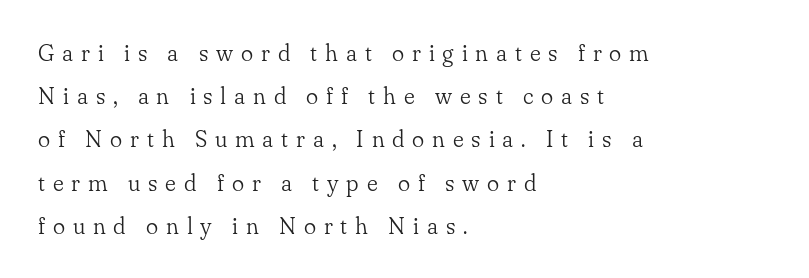
Visually the block forms a straight wall on the left and a jagged coastline on the right. Each word looks stretched out because of the extra space between its letters. The area under the type is left untouched. This is roman type, the default non-slanted kind. No chunkiness to these letters — they're not bold.
